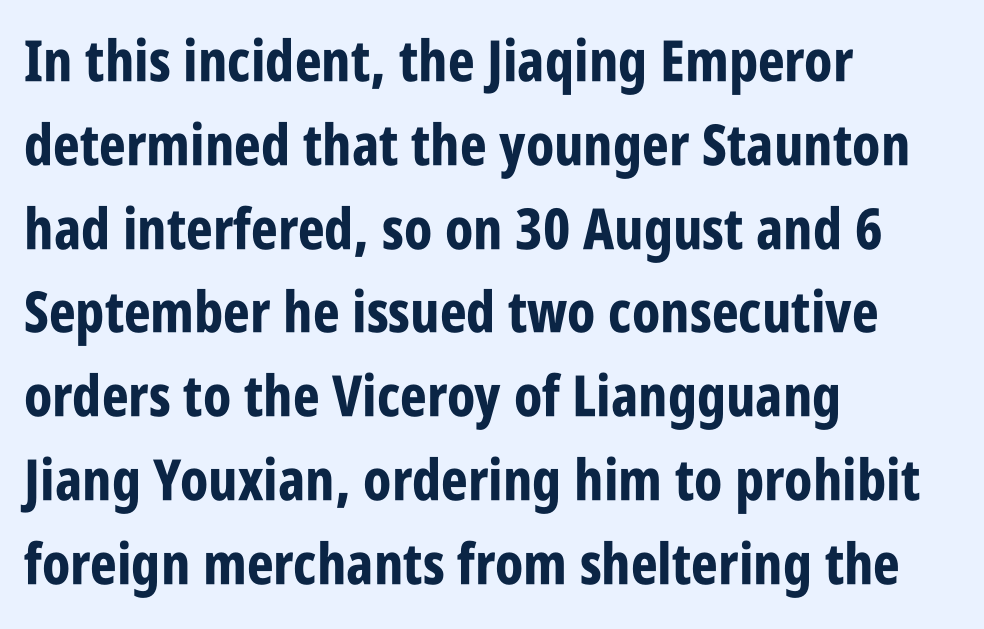
Q: Is the text bold? A: Yes.
Q: Is the text italic (slanted)? A: No, it is upright.
Q: Is the typeface a serif or a sans-serif typeface? A: Sans-serif.
Q: Is the text underlined? A: No.
Q: How is the paragraph aligned? A: Left-aligned.
Q: Is the spacing between letters normal or unusually wide? A: Normal.
Q: Is the spacing between lines tight, normal or loose? A: Normal.
Q: Width (condensed, normal, or wide)? A: Condensed.
Q: Stroke contrast? A: Low.
Q: x-height? A: Large.
Q: Monospaced? A: No.
